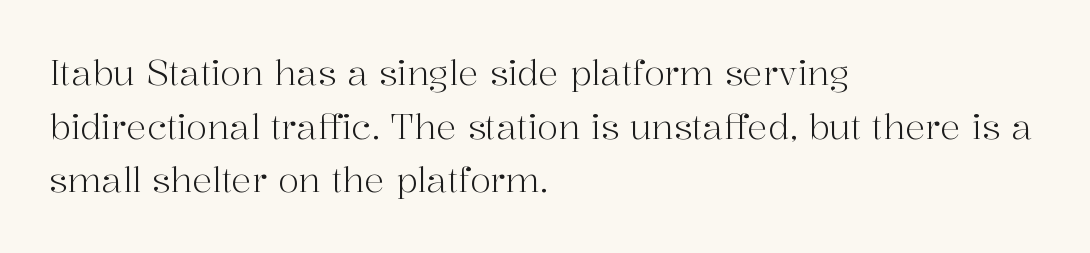
{"serif": "yes", "italic": "no", "bold": "no", "weight": "light", "width": "normal", "stroke_contrast": "high", "x_height": "medium", "monospaced": "no", "underline": "no", "align": "left", "line_spacing": "normal", "line_spacing_ratio": 1.58, "letter_spacing": "normal", "letter_spacing_em": 0.0, "glyph_px": 34}
